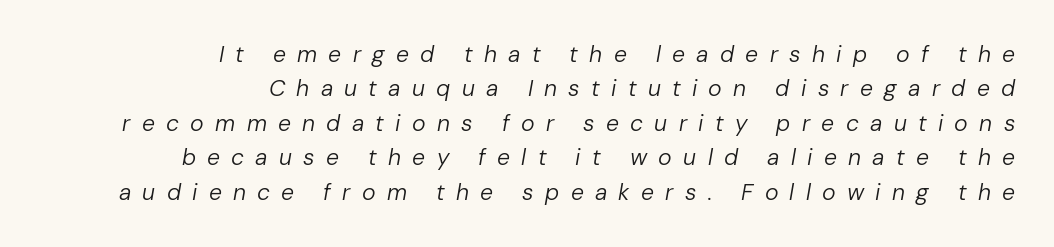
Q: Is the text bold? A: No.
Q: Is the text italic (slanted)? A: Yes, it leans right by about 10 degrees.
Q: Is the text underlined? A: No.
Q: How is the paragraph aligned? A: Right-aligned.
Q: Is the spacing between letters normal or unusually wide? A: Unusually wide.
Q: Is the spacing between lines tight, normal or loose? A: Normal.
